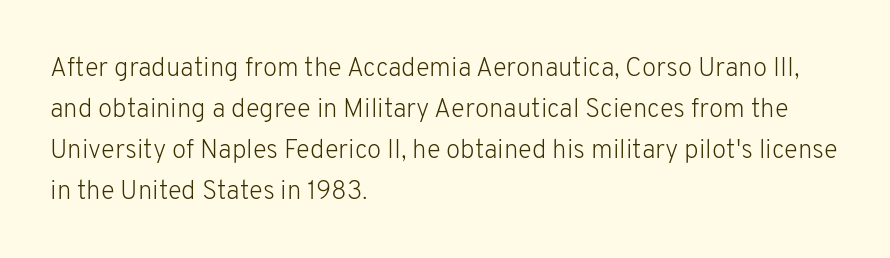
The words here are not underlined. Unbolded letterforms with no extra heft. Quick note: interline space is typical. These lines stack with their left ends in a neat column. Ordinary non-slanted type is in use. Here the glyphs are tracked normally, forming tight word shapes.
